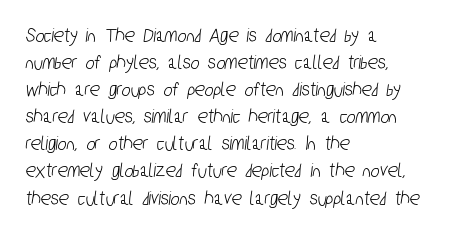
A normal amount of white space separates one row of letters from the next. Compared with typical body copy, the letter spacing here is the same. The space beneath each line is pristine and unruled. The lines in this sample share a left origin and differ only in where they stop.
